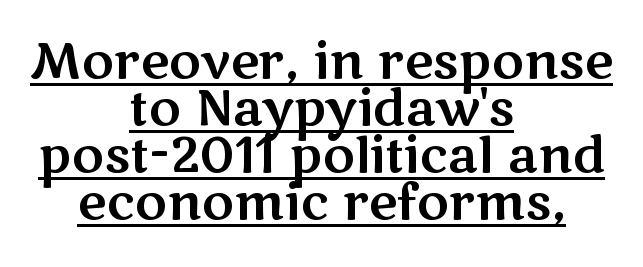
The axis of the letterforms is exactly vertical. The vertical gap from one line to the next is small. This sample uses plain, unmodified letter spacing. Character widths vary here, with narrow letters taking less room than wide ones. The typesetter has applied underlining to the passage shown.
